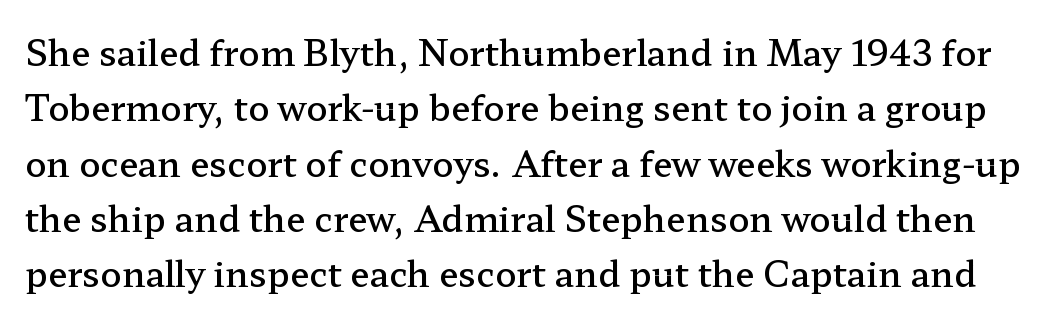
The image shows 35 px semibold, wide serif type, upright; set normal line spacing (1.58x), normal letter spacing, not underlined; low stroke contrast and a medium x-height.
